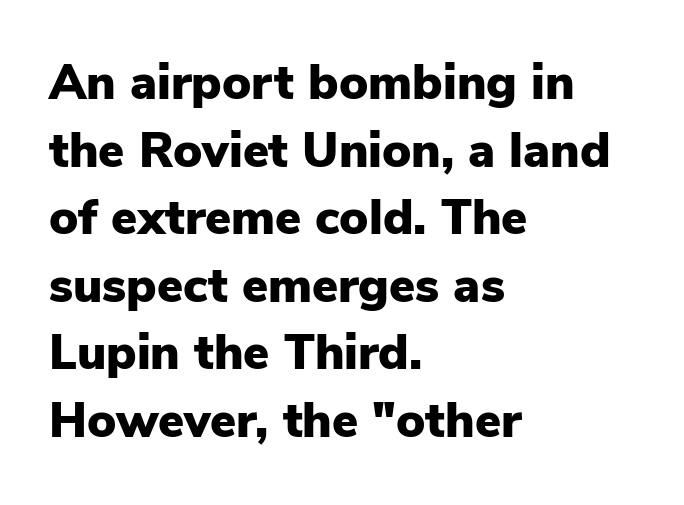
The image shows 49 px heavy sans-serif type, upright; set left-aligned, normal line spacing (1.38x), normal letter spacing, not underlined; low stroke contrast and a medium x-height.
